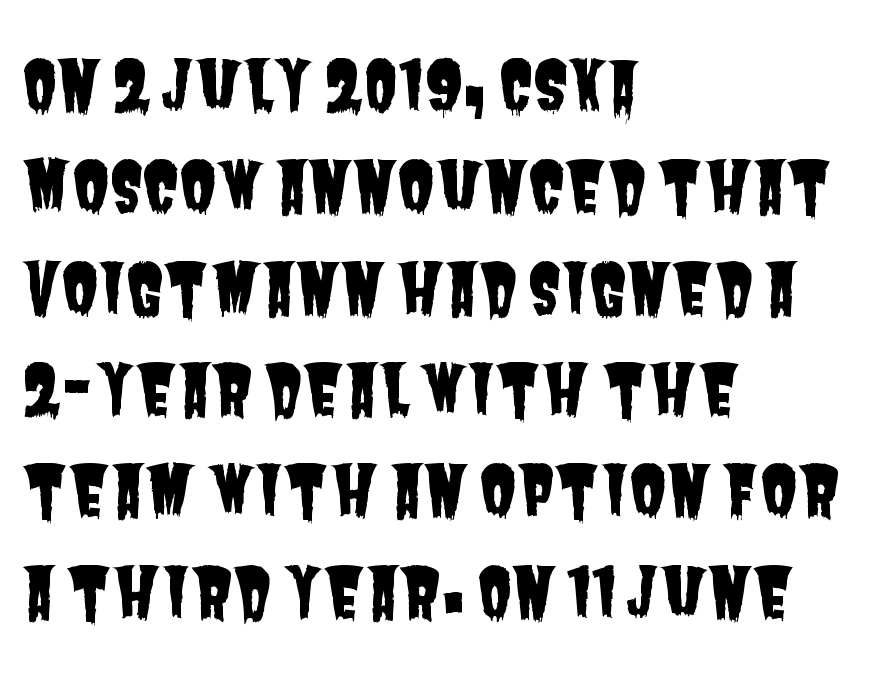
{"serif": "no", "width": "condensed", "stroke_contrast": "low", "x_height": "large", "monospaced": "no", "underline": "no", "align": "left", "line_spacing": "normal", "line_spacing_ratio": 1.49, "letter_spacing": "normal", "letter_spacing_em": 0.0, "glyph_px": 68}
